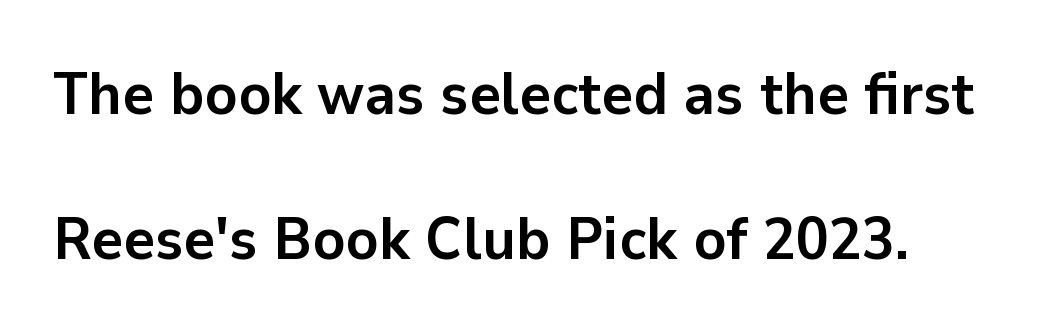
{"serif": "no", "italic": "no", "bold": "yes", "weight": "semibold", "width": "normal", "stroke_contrast": "low", "x_height": "medium", "monospaced": "no", "underline": "no", "align": "left", "line_spacing": "loose", "line_spacing_ratio": 2.41, "letter_spacing": "normal", "letter_spacing_em": 0.0, "glyph_px": 60}
